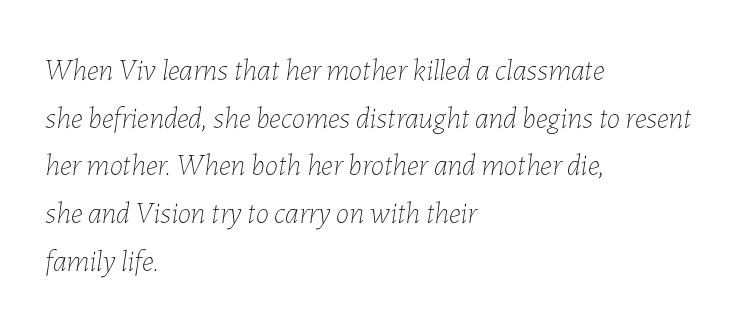
Q: Is the text bold? A: No.
Q: Is the text italic (slanted)? A: Yes, it leans right by about 7 degrees.
Q: Is the text underlined? A: No.
Q: How is the paragraph aligned? A: Left-aligned.
Q: Is the spacing between letters normal or unusually wide? A: Normal.
Q: Is the spacing between lines tight, normal or loose? A: Normal.
Q: Width (condensed, normal, or wide)? A: Normal.
Q: Stroke contrast? A: Low.
Q: x-height? A: Medium.
Q: Monospaced? A: No.
